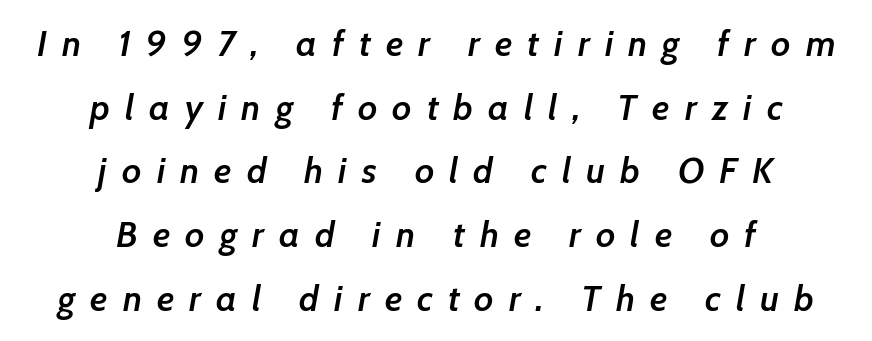
Q: Is the text bold? A: Semi-bold.
Q: Is the text italic (slanted)? A: Yes, it leans right by about 7 degrees.
Q: Is the text underlined? A: No.
Q: How is the paragraph aligned? A: Centered.
Q: Is the spacing between letters normal or unusually wide? A: Unusually wide.
Q: Width (condensed, normal, or wide)? A: Normal.
Q: Stroke contrast? A: Low.
Q: x-height? A: Medium.
Q: Monospaced? A: No.
